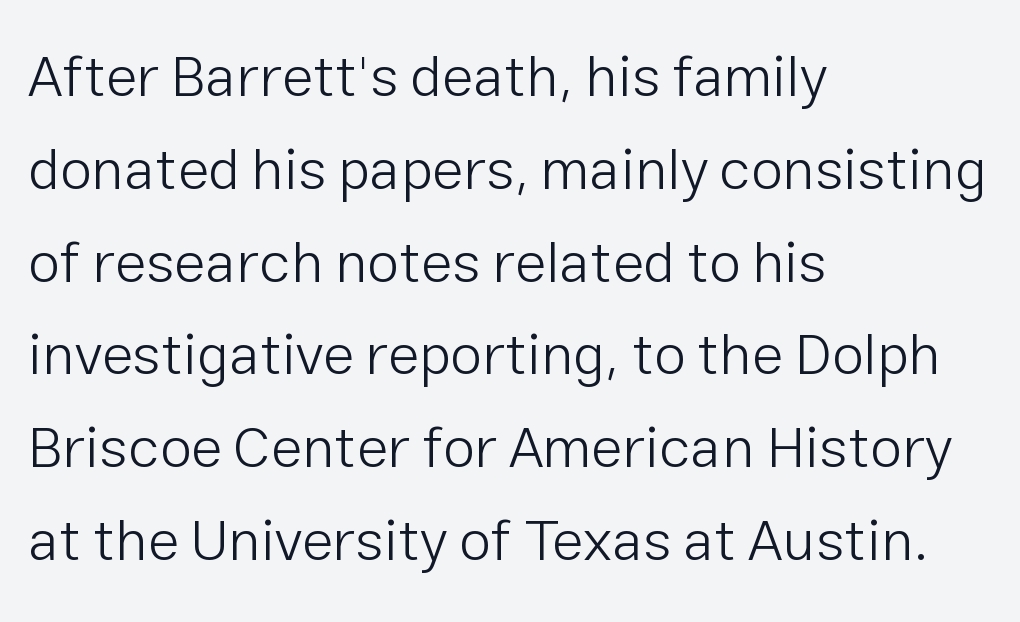
{"serif": "no", "italic": "no", "bold": "no", "weight": "light", "width": "normal", "stroke_contrast": "low", "x_height": "medium", "monospaced": "no", "underline": "no", "align": "left", "line_spacing": "normal", "line_spacing_ratio": 1.6, "letter_spacing": "normal", "letter_spacing_em": 0.0, "glyph_px": 58}
